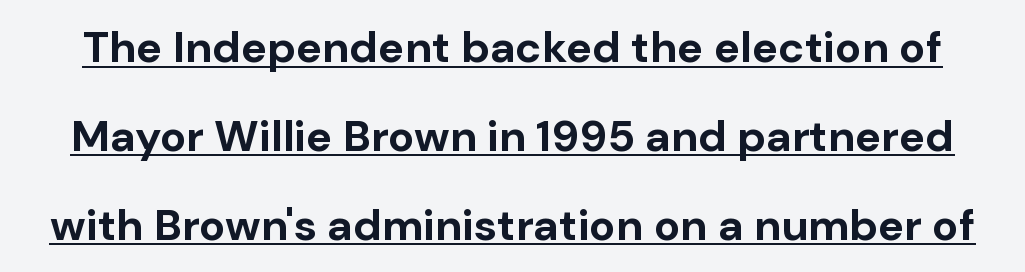
The letters stand upright; this is a roman face. Character widths vary here, with narrow letters taking less room than wide ones. A typesetter would label this face a sans. Weight: bold. Compared with typical paragraphs, the rows here are farther apart. The lettering is marked with a stroke running underneath it.
